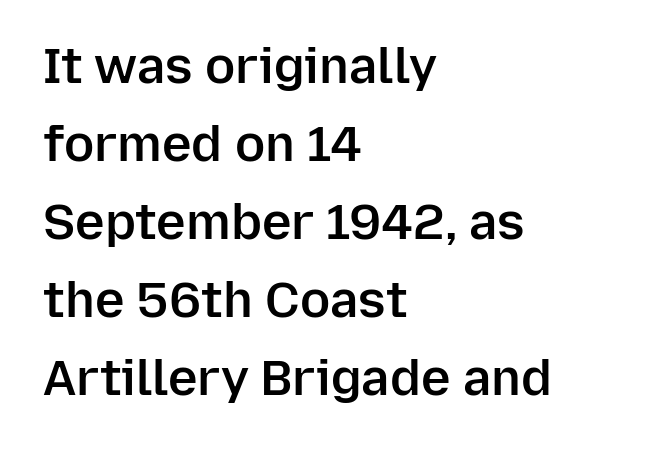
Q: Is the text bold? A: Semi-bold.
Q: Is the text italic (slanted)? A: No, it is upright.
Q: Is the typeface a serif or a sans-serif typeface? A: Sans-serif.
Q: Is the text underlined? A: No.
Q: How is the paragraph aligned? A: Left-aligned.
Q: Is the spacing between letters normal or unusually wide? A: Normal.
Q: Is the spacing between lines tight, normal or loose? A: Normal.
Q: Width (condensed, normal, or wide)? A: Normal.
Q: Stroke contrast? A: Low.
Q: x-height? A: Medium.
Q: Monospaced? A: No.
